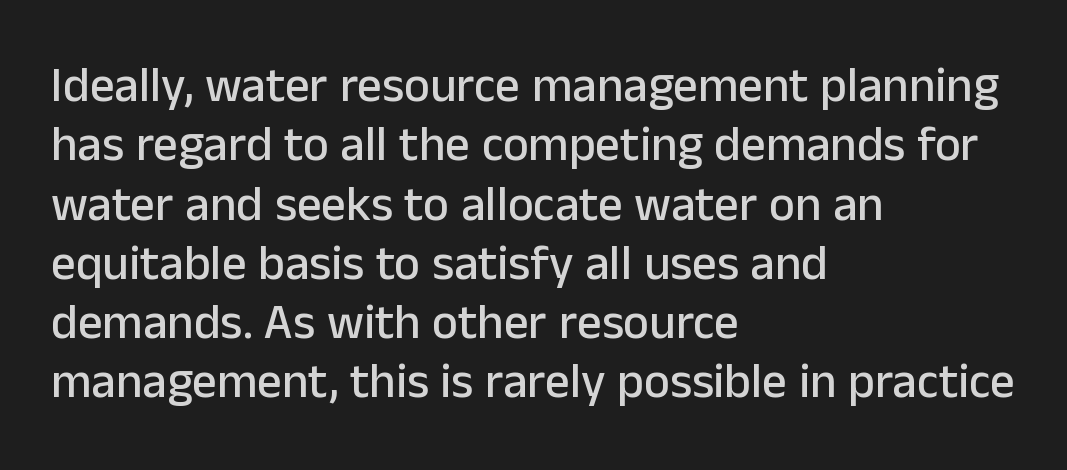
The image shows 49 px sans-serif type, upright; set left-aligned, line spacing 1.21x, normal letter spacing, not underlined; low stroke contrast and a medium x-height.
